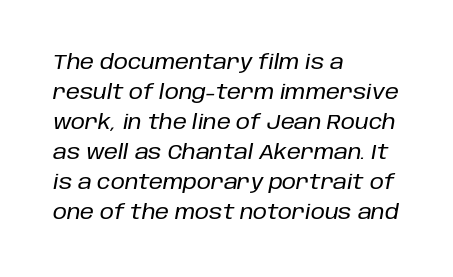
The image shows 20 px text type, italic (leaning right); set left-aligned, normal line spacing (1.5x), normal letter spacing, not underlined.
